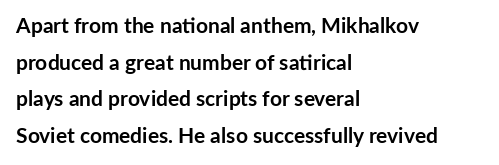
The image shows 21 px bold type, upright; set left-aligned, line spacing 1.75x, normal letter spacing, not underlined.
